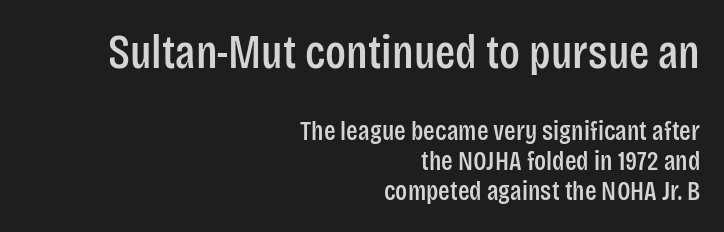
The image shows 47 px condensed sans-serif type, upright; set right-aligned, tight line spacing (1.11x), normal letter spacing, not underlined; the first (top) block is 1.74x larger; low stroke contrast and a large x-height.
